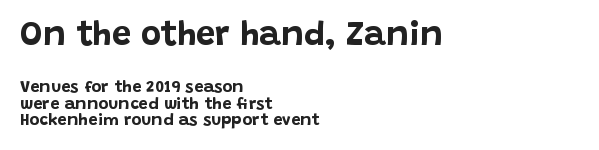
{"serif": "no", "italic": "no", "bold": "yes", "weight": "bold", "width": "normal", "stroke_contrast": "low", "x_height": "large", "monospaced": "no", "underline": "no", "align": "left", "line_spacing": "tight", "line_spacing_ratio": 0.95, "letter_spacing": "normal", "letter_spacing_em": 0.0, "larger_block": "first", "size_ratio": 2.0, "glyph_px": 34}
